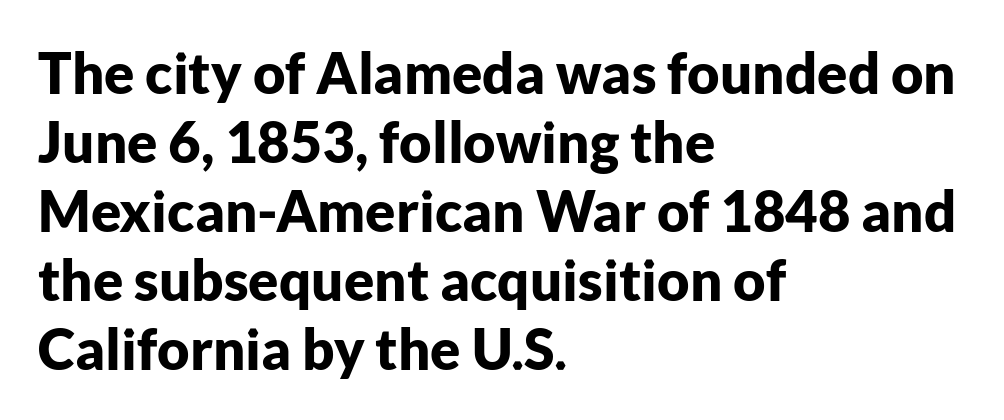
Emphasis by weight is at full strength: bold. Each letter's strokes conclude bluntly, with no projecting serifs. Character widths vary here, with narrow letters taking less room than wide ones. Does extra space separate the letters? No, they use regular spacing. Ascenders rise straight up at ninety degrees. Where is the straight margin? On the left.
